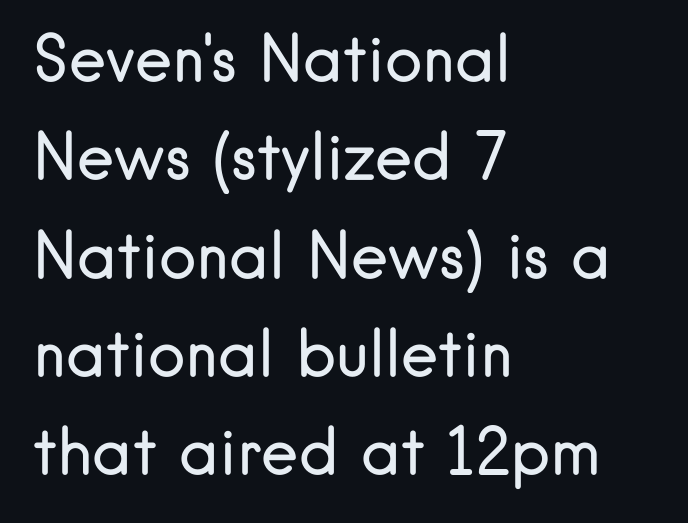
The image shows 63 px regular-weight sans-serif type, upright; set left-aligned, normal line spacing (1.56x), normal letter spacing, not underlined; low stroke contrast and a small x-height.
